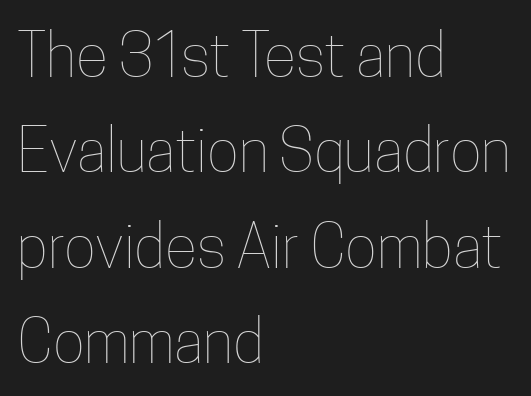
Q: Is the text bold? A: No.
Q: Is the text italic (slanted)? A: No, it is upright.
Q: Is the text underlined? A: No.
Q: How is the paragraph aligned? A: Left-aligned.
Q: Is the spacing between letters normal or unusually wide? A: Normal.
Q: Is the spacing between lines tight, normal or loose? A: Normal.
Q: Width (condensed, normal, or wide)? A: Condensed.
Q: Stroke contrast? A: Low.
Q: x-height? A: Medium.
Q: Monospaced? A: No.
